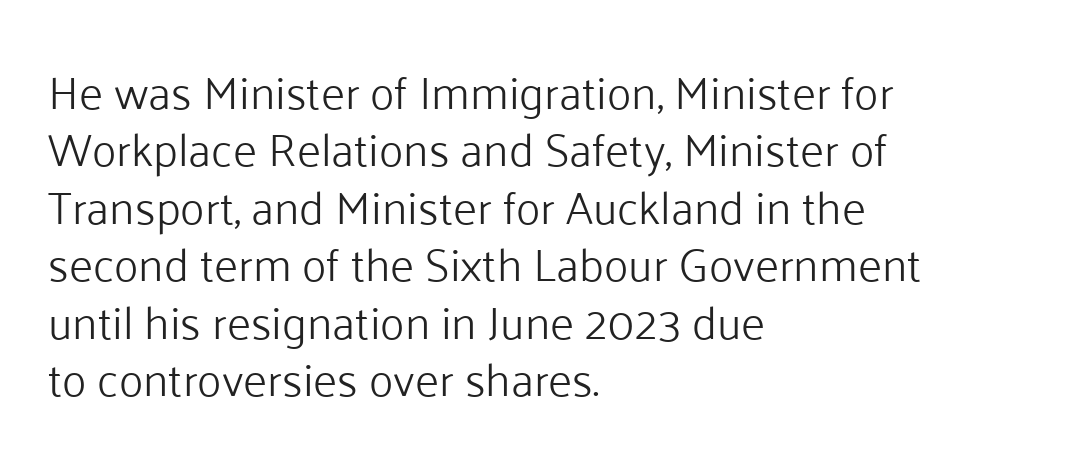
Nope, no serifs anywhere on these letters. The vertical gap from one line to the next is medium. Anything drawn beneath the words? Only blank space. The letters advance in unequal steps, a hallmark of proportional type. Caption: multi-line text, flush left, ragged right. Italic: no, the glyphs are upright roman.
